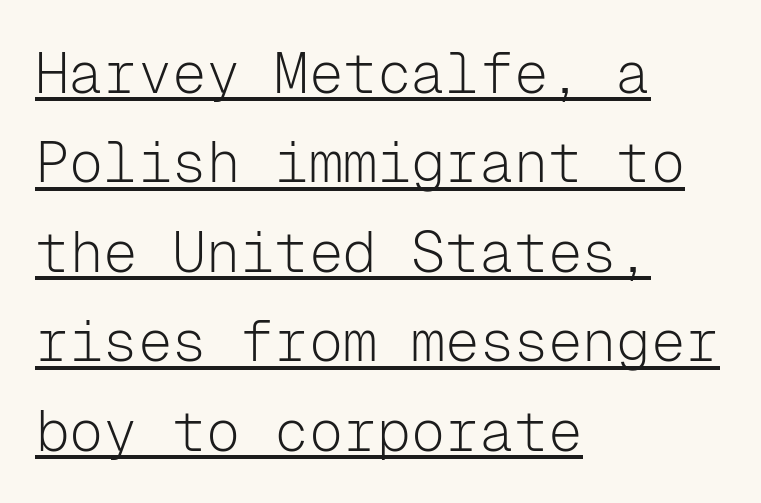
The font family rendered here belongs to the sans-serif group. This sample has the even, mechanical cadence of fixed-width lettering. The rendering uses a moderate line-height, typical for paragraphs. The face used here is rendered with its standard letterfit. Tall strokes in this sample are plumb rather than angled. The characters are drawn with everyday or finer stroke widths.
